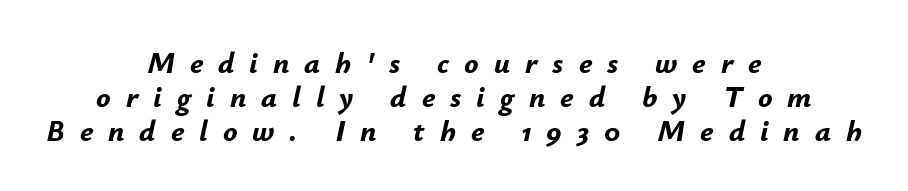
{"italic": "yes", "lean": "right", "slant_degrees": 12, "bold": "yes", "weight": "bold", "width": "normal", "stroke_contrast": "low", "x_height": "small", "monospaced": "no", "underline": "no", "align": "center", "line_spacing": "tight", "line_spacing_ratio": 1.13, "letter_spacing": "wide", "letter_spacing_em": 0.5, "glyph_px": 30}
